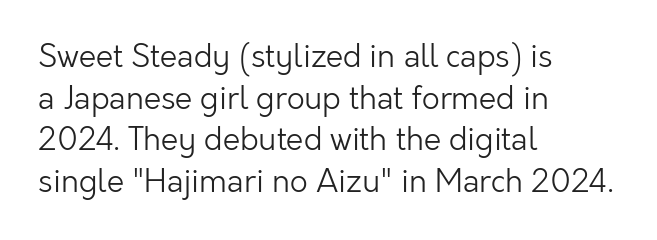
Q: Is the text bold? A: No.
Q: Is the text italic (slanted)? A: No, it is upright.
Q: Is the typeface a serif or a sans-serif typeface? A: Sans-serif.
Q: Is the text underlined? A: No.
Q: How is the paragraph aligned? A: Left-aligned.
Q: Is the spacing between letters normal or unusually wide? A: Normal.
Q: Is the spacing between lines tight, normal or loose? A: Normal.
Q: Width (condensed, normal, or wide)? A: Normal.
Q: Stroke contrast? A: Low.
Q: x-height? A: Medium.
Q: Monospaced? A: No.
